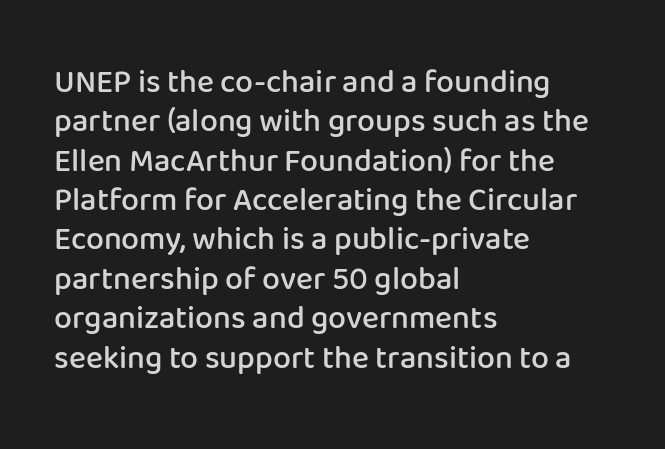
{"serif": "no", "italic": "no", "bold": "semi", "weight": "semibold", "width": "normal", "stroke_contrast": "low", "x_height": "medium", "monospaced": "no", "underline": "no", "align": "left", "line_spacing_ratio": 1.23, "letter_spacing": "normal", "letter_spacing_em": 0.0, "glyph_px": 32}
